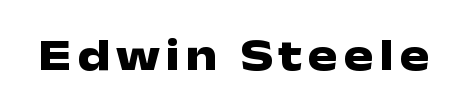
Look at the bottom of the vertical strokes: they stop flat, with no serifs. The letters advance in unequal steps, a hallmark of proportional type. The typesetting leans heavy: a genuine bold. The glyphs are unaccompanied by any horizontal stroke below them.
